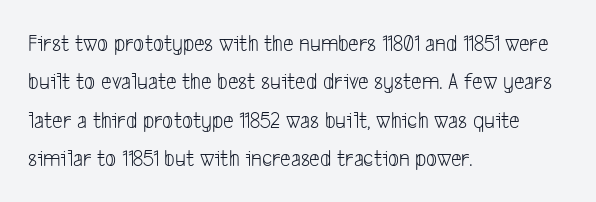
{"bold": "no", "underline": "no", "align": "left", "line_spacing": "normal", "line_spacing_ratio": 1.6, "letter_spacing": "normal", "letter_spacing_em": 0.0, "glyph_px": 24}
